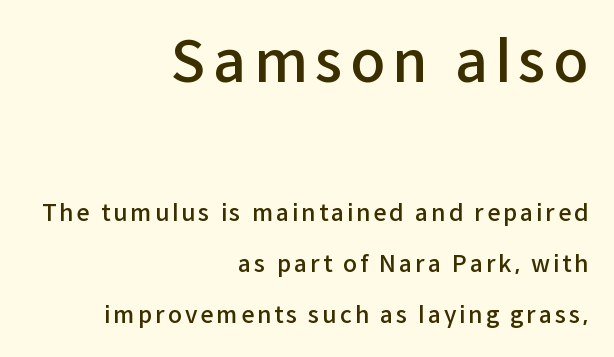
{"serif": "no", "italic": "no", "bold": "semi", "weight": "semibold", "width": "normal", "stroke_contrast": "low", "x_height": "medium", "monospaced": "no", "underline": "no", "align": "right", "line_spacing": "loose", "line_spacing_ratio": 2.22, "larger_block": "first", "size_ratio": 2.48, "glyph_px": 57}
